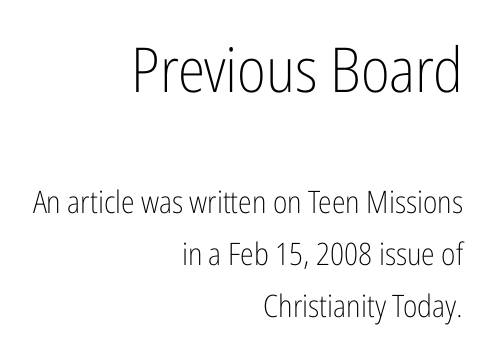
Think of a printed novel: that variable character pitch is what you see here. A typesetter would call this leading conventional body-copy spacing. Visually the block forms a straight wall on the right and a jagged coastline on the left. The face used here is rendered with its standard letterfit. Summary of weight: not heavy and not bold.
